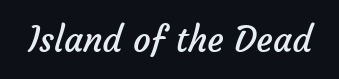
These lines are rendered in a variable-pitch font. The zone under the glyphs is completely vacant. Weight class: somewhere from thin through regular. The rendering shows plain stroke endings on the letterforms — a sans-serif design.
